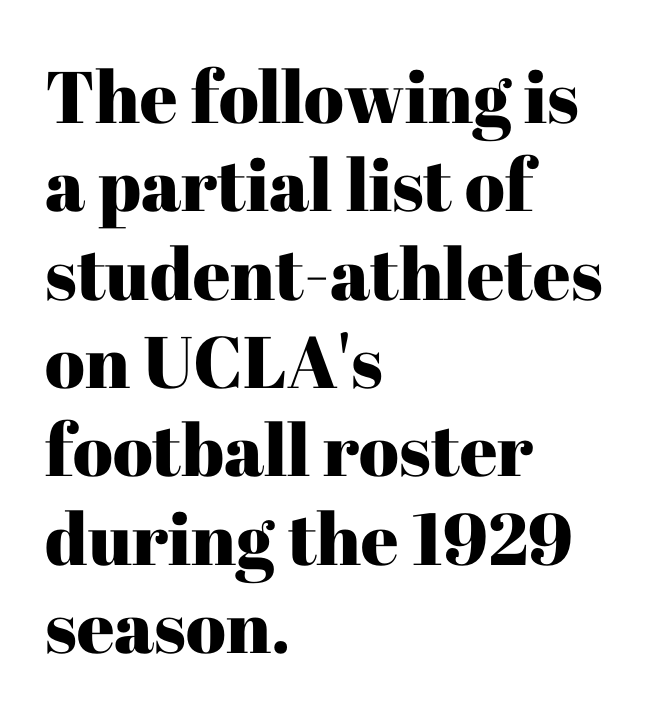
{"serif": "yes", "italic": "no", "width": "normal", "stroke_contrast": "high", "x_height": "medium", "monospaced": "no", "underline": "no", "align": "left", "line_spacing_ratio": 1.21, "letter_spacing": "normal", "letter_spacing_em": 0.0, "glyph_px": 73}
